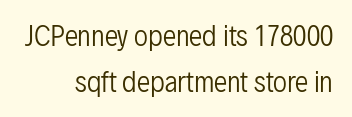
Q: Is the text bold? A: No.
Q: Is the text italic (slanted)? A: No, it is upright.
Q: Is the text underlined? A: No.
Q: How is the paragraph aligned? A: Right-aligned.
Q: Is the spacing between letters normal or unusually wide? A: Normal.
Q: Is the spacing between lines tight, normal or loose? A: Normal.
